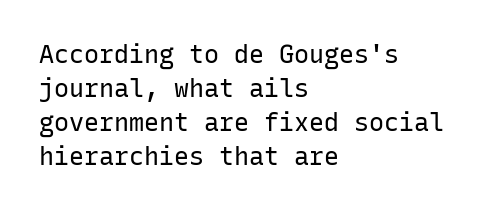
Q: Is the text bold? A: No.
Q: Is the text italic (slanted)? A: No, it is upright.
Q: Is the text underlined? A: No.
Q: How is the paragraph aligned? A: Left-aligned.
Q: Is the spacing between letters normal or unusually wide? A: Normal.
Q: Is the spacing between lines tight, normal or loose? A: Normal.
